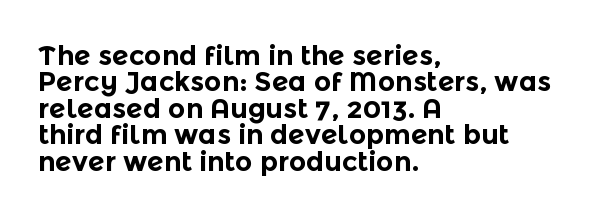
{"italic": "no", "bold": "yes", "underline": "no", "align": "left", "line_spacing": "tight", "line_spacing_ratio": 0.98, "letter_spacing": "normal", "letter_spacing_em": 0.0, "glyph_px": 27}
